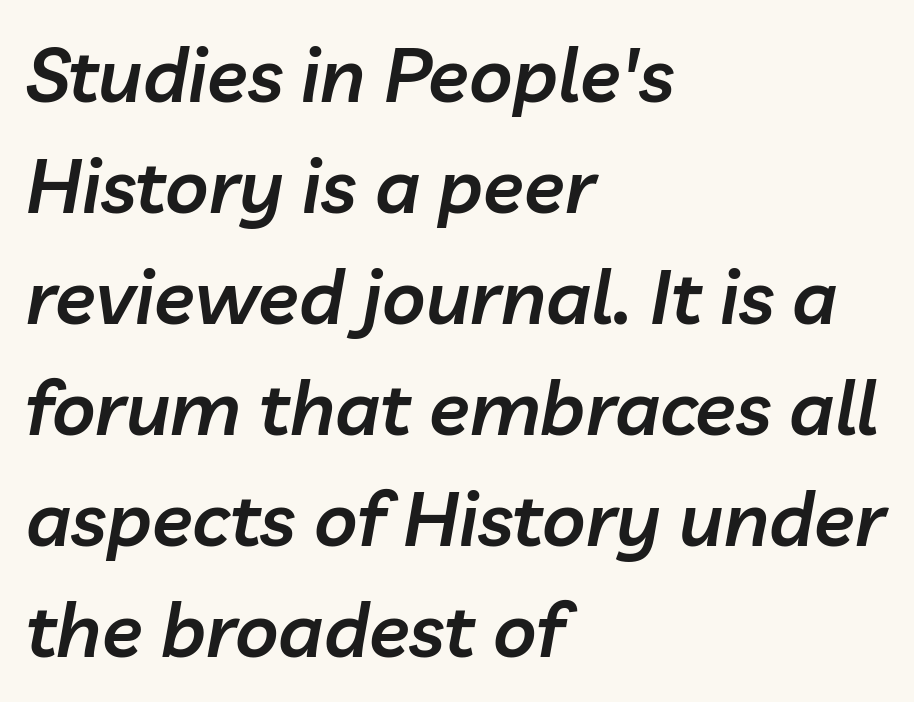
The image shows 75 px semibold type, italic (leaning right); set left-aligned, normal line spacing (1.48x), normal letter spacing, not underlined; low stroke contrast and a medium x-height.
